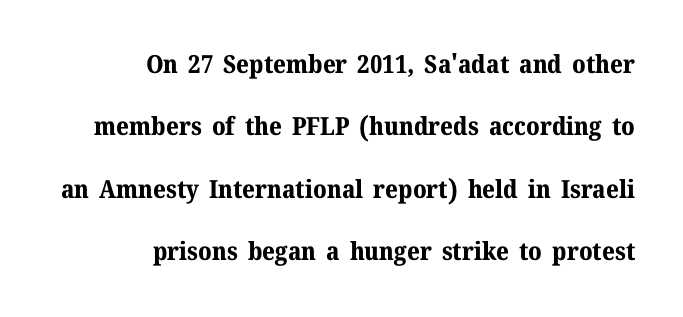
The image shows 25 px bold type, upright; set right-aligned, loose line spacing (2.5x), normal letter spacing, not underlined.
